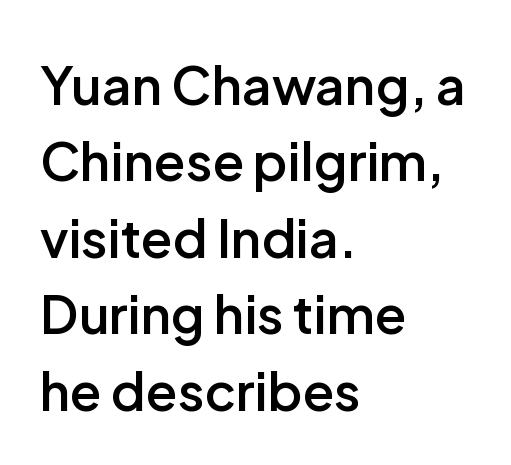
The image shows 52 px semibold sans-serif type, upright; set left-aligned, normal line spacing (1.47x), normal letter spacing, not underlined; low stroke contrast and a medium x-height.
